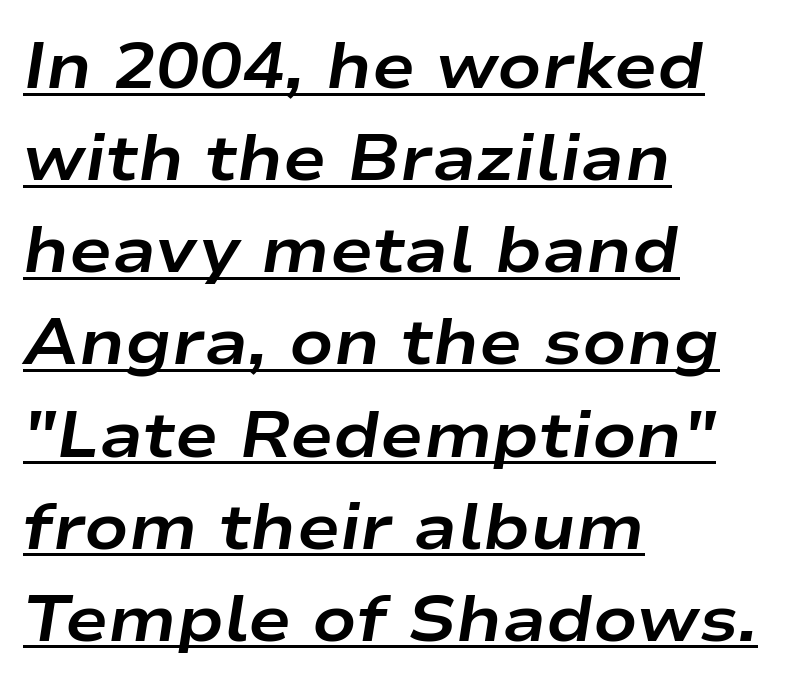
The image shows 64 px bold, wide type, italic (leaning right); set left-aligned, normal line spacing (1.44x), normal letter spacing, underlined; low stroke contrast and a medium x-height.
